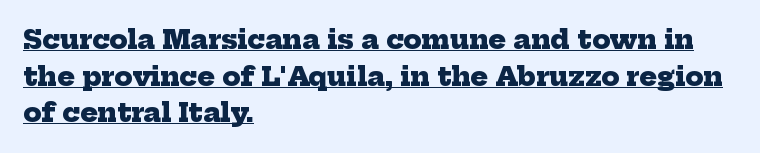
Q: Is the text bold? A: Yes.
Q: Is the text underlined? A: Yes.
Q: How is the paragraph aligned? A: Left-aligned.
Q: Is the spacing between letters normal or unusually wide? A: Normal.
Q: Is the spacing between lines tight, normal or loose? A: Normal.
